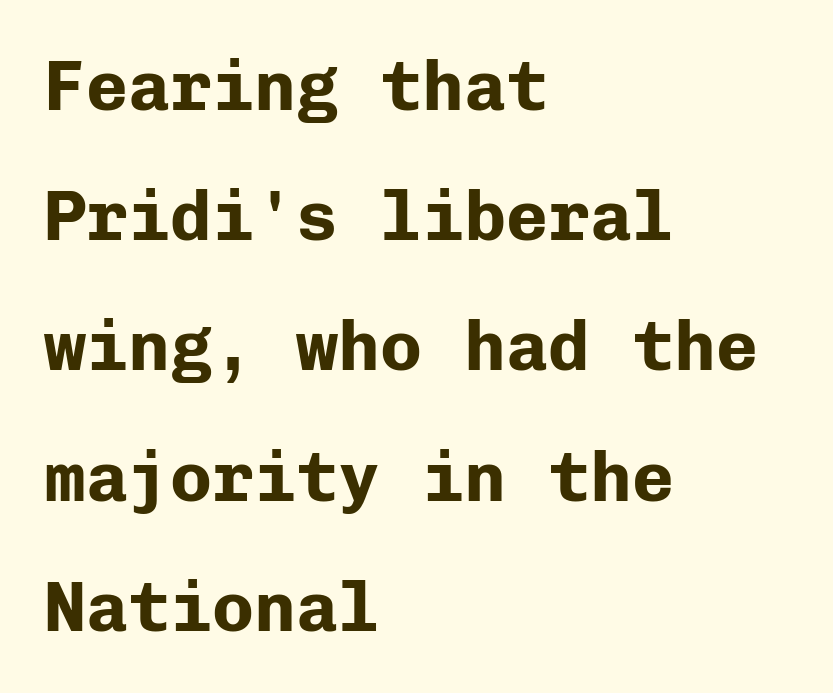
Q: Is the text bold? A: Yes.
Q: Is the text italic (slanted)? A: No, it is upright.
Q: Is the typeface a serif or a sans-serif typeface? A: Sans-serif.
Q: Is the text underlined? A: No.
Q: How is the paragraph aligned? A: Left-aligned.
Q: Is the spacing between letters normal or unusually wide? A: Normal.
Q: Width (condensed, normal, or wide)? A: Normal.
Q: Stroke contrast? A: Low.
Q: x-height? A: Medium.
Q: Monospaced? A: Yes.
